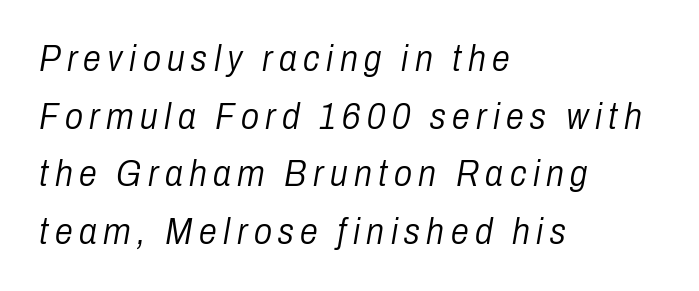
{"italic": "yes", "lean": "right", "slant_degrees": 10, "bold": "no", "weight": "light", "width": "condensed", "stroke_contrast": "low", "x_height": "medium", "monospaced": "no", "underline": "no", "align": "left", "line_spacing": "normal", "line_spacing_ratio": 1.6, "glyph_px": 36}
